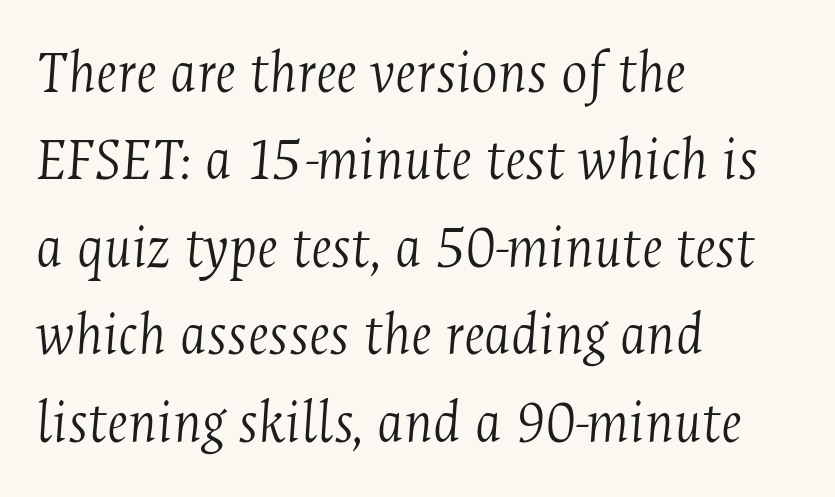
Does the type have serifs? Yes, each stem ends in a small foot. Varying glyph widths throughout — classic text-font behaviour. A classic flush-left, rag-right setting is used for this passage. The passage shown is not bold in any degree.
